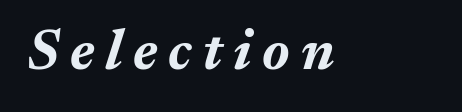
The image shows 57 px bold type, italic (leaning right); set not underlined; medium stroke contrast and a medium x-height.
